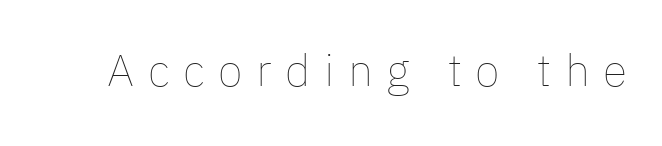
The image shows 45 px thin type, upright; set unusually wide letter spacing (+0.3 em), not underlined; low stroke contrast and a medium x-height.
